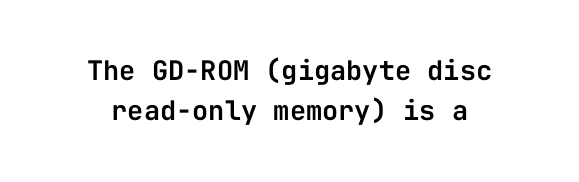
The image shows 27 px text type, upright; set normal line spacing (1.5x), normal letter spacing, not underlined.
